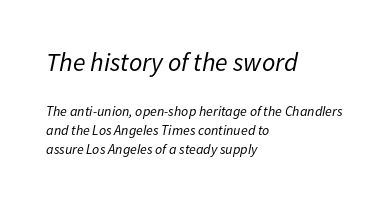
The image shows 26 px text type, italic (leaning right); set left-aligned, normal line spacing (1.35x), normal letter spacing, not underlined; the first (top) block is 1.86x larger.
